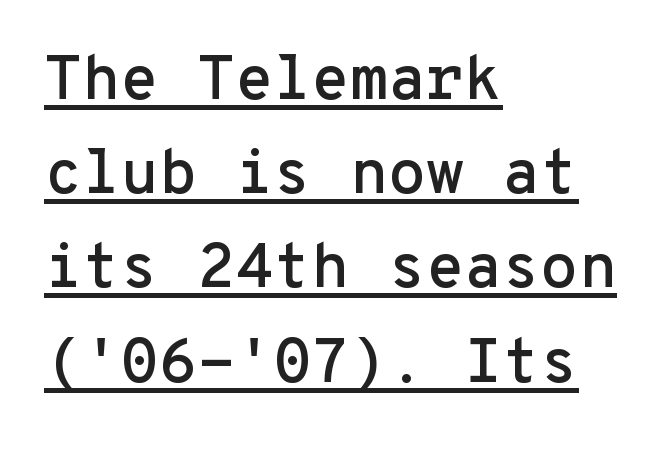
Q: Is the text italic (slanted)? A: No, it is upright.
Q: Is the typeface a serif or a sans-serif typeface? A: Sans-serif.
Q: Is the text underlined? A: Yes.
Q: How is the paragraph aligned? A: Left-aligned.
Q: Is the spacing between letters normal or unusually wide? A: Normal.
Q: Is the spacing between lines tight, normal or loose? A: Normal.
Q: Width (condensed, normal, or wide)? A: Normal.
Q: Stroke contrast? A: Low.
Q: x-height? A: Medium.
Q: Monospaced? A: Yes.
